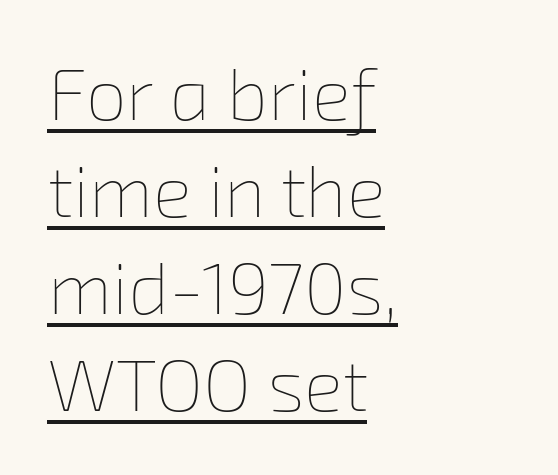
The image shows 73 px thin type; set left-aligned, normal line spacing (1.33x), normal letter spacing, underlined; low stroke contrast and a medium x-height.
